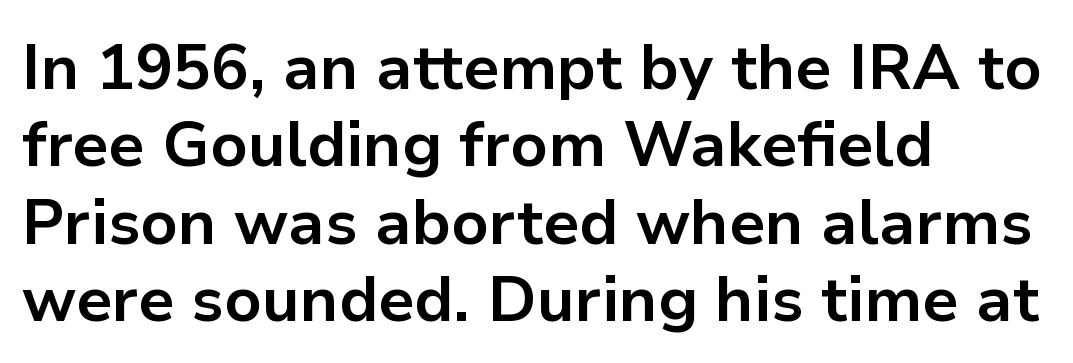
Serif or sans? Sans — the stroke terminals are bare. Heavy-handed strokes throughout: this text is bold. Horizontal alignment here is leftward, the default for most running prose. Here the glyphs are tracked normally, forming tight word shapes. The passage shown is not underscored anywhere.
